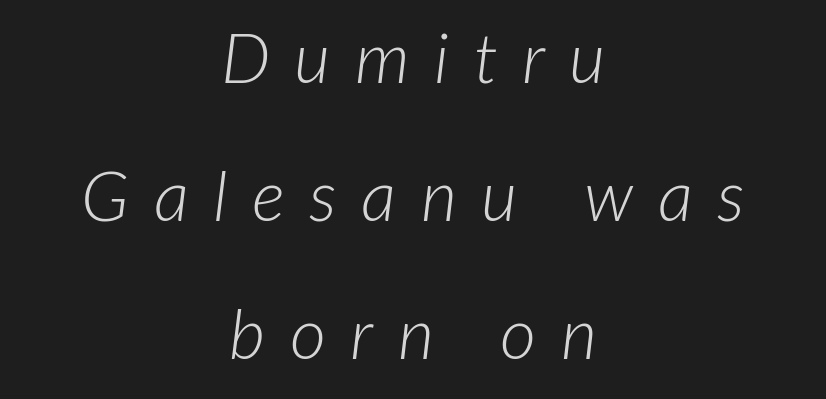
The image shows 70 px light type, italic (leaning right); set centered, loose line spacing (1.97x), unusually wide letter spacing (+0.35 em), not underlined; low stroke contrast and a medium x-height.
